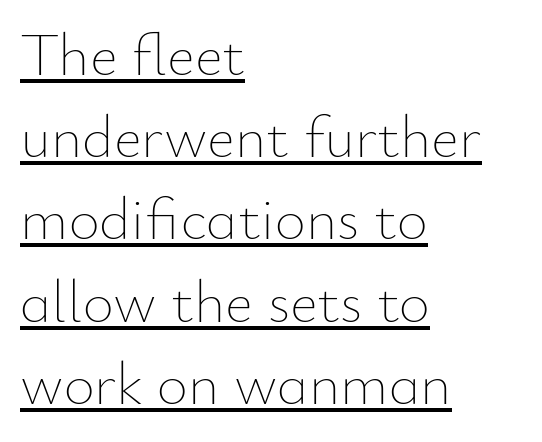
{"italic": "no", "bold": "no", "weight": "thin", "width": "normal", "stroke_contrast": "low", "x_height": "small", "monospaced": "no", "underline": "yes", "align": "left", "line_spacing": "normal", "line_spacing_ratio": 1.37, "letter_spacing": "normal", "letter_spacing_em": 0.0, "glyph_px": 60}
